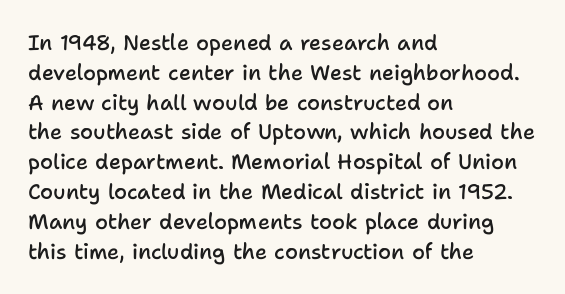
{"italic": "no", "bold": "semi", "underline": "no", "align": "left", "line_spacing": "normal", "line_spacing_ratio": 1.42, "letter_spacing": "normal", "letter_spacing_em": 0.0, "glyph_px": 21}
